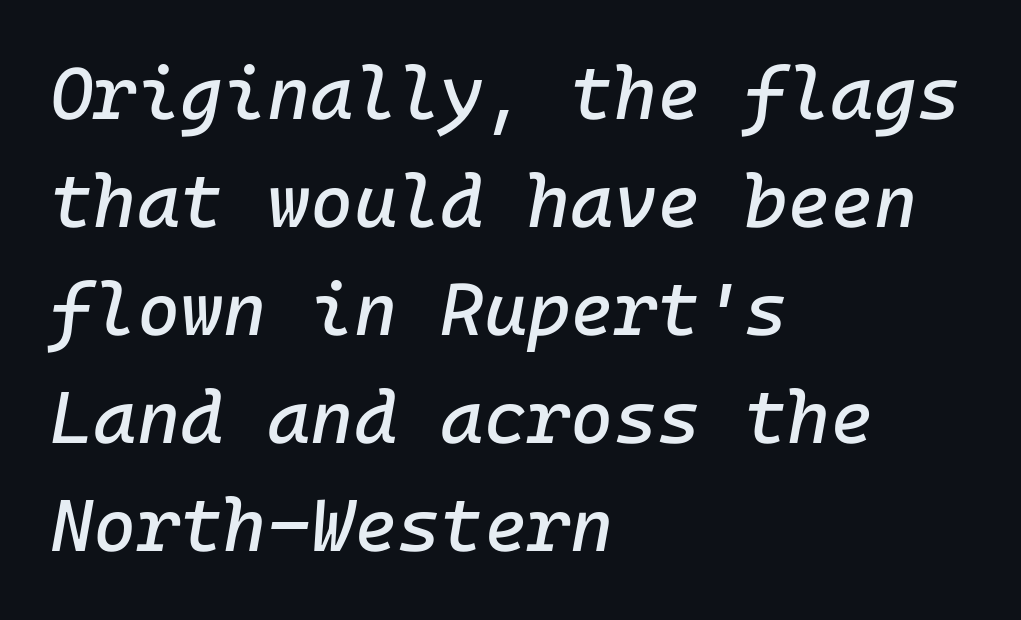
{"italic": "yes", "lean": "right", "slant_degrees": 10, "width": "normal", "stroke_contrast": "low", "x_height": "medium", "underline": "no", "align": "left", "line_spacing": "normal", "line_spacing_ratio": 1.46, "letter_spacing": "normal", "letter_spacing_em": 0.0, "glyph_px": 74}
